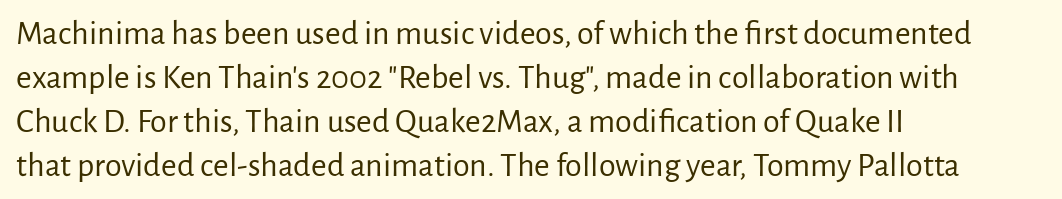
The image shows 34 px regular-weight sans-serif type, upright; set left-aligned, normal line spacing (1.29x), normal letter spacing, not underlined; low stroke contrast and a medium x-height.
